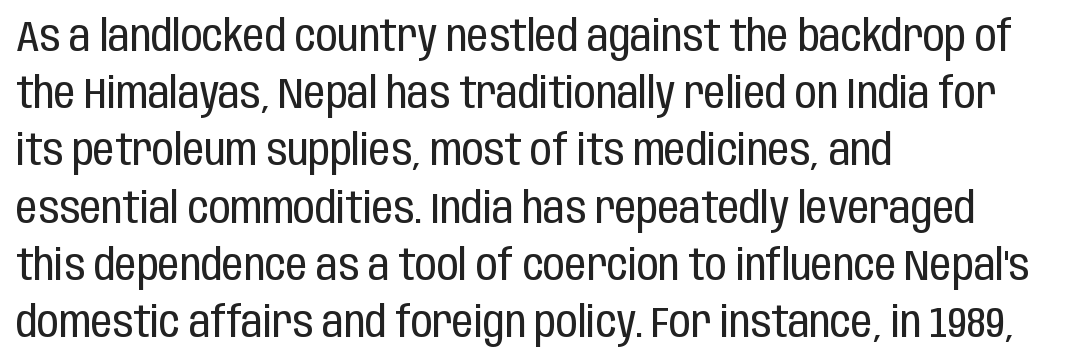
Q: Is the text bold? A: No.
Q: Is the text italic (slanted)? A: No, it is upright.
Q: Is the typeface a serif or a sans-serif typeface? A: Sans-serif.
Q: Is the text underlined? A: No.
Q: How is the paragraph aligned? A: Left-aligned.
Q: Is the spacing between letters normal or unusually wide? A: Normal.
Q: Is the spacing between lines tight, normal or loose? A: Normal.
Q: Width (condensed, normal, or wide)? A: Condensed.
Q: Stroke contrast? A: Low.
Q: x-height? A: Large.
Q: Monospaced? A: No.
